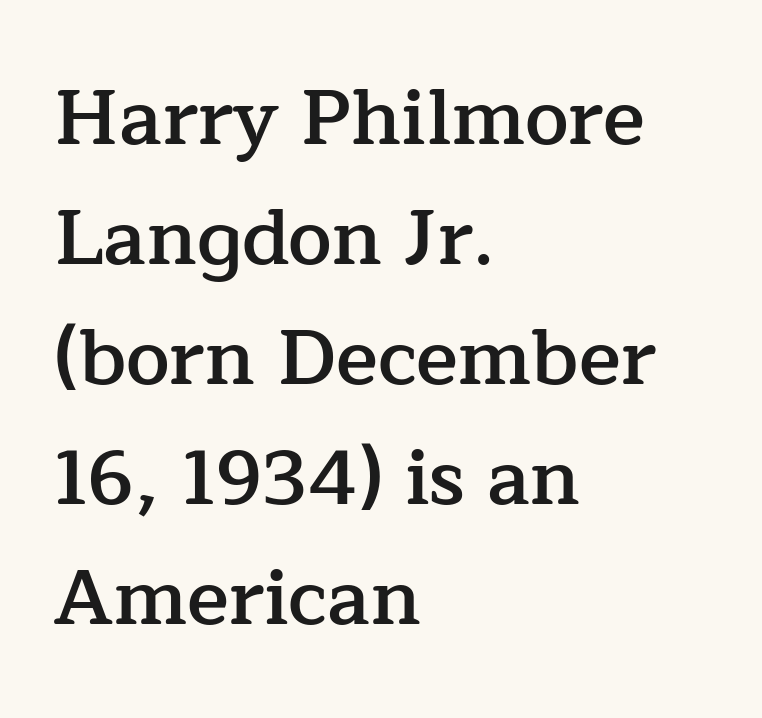
The image shows 78 px semibold serif type, upright; set left-aligned, normal line spacing (1.54x), normal letter spacing, not underlined; low stroke contrast and a medium x-height.
